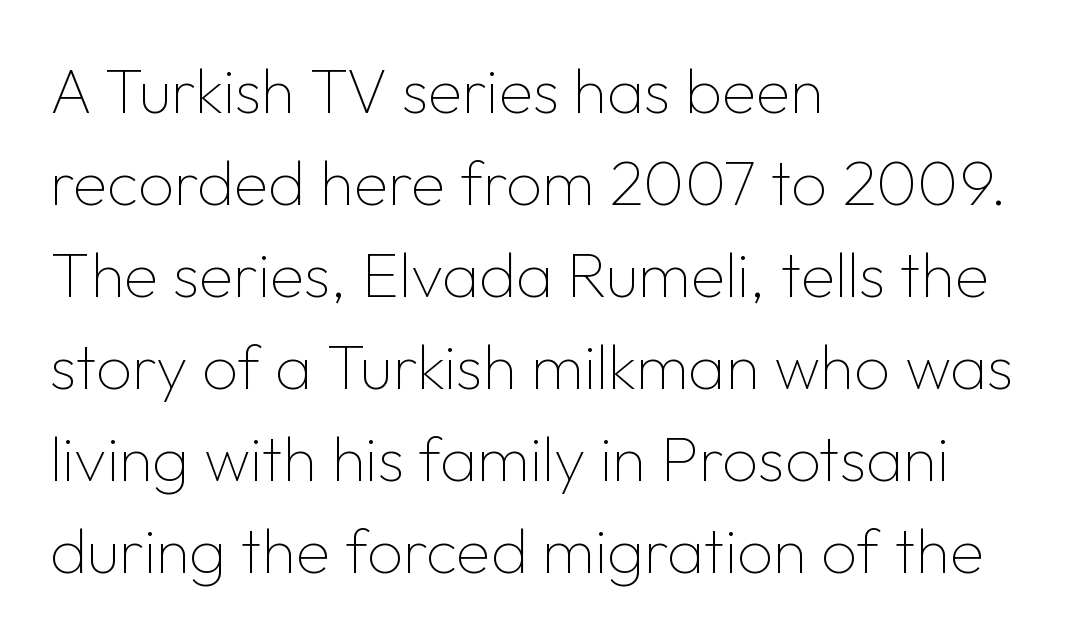
Q: Is the text bold? A: No.
Q: Is the text italic (slanted)? A: No, it is upright.
Q: Is the typeface a serif or a sans-serif typeface? A: Sans-serif.
Q: Is the text underlined? A: No.
Q: How is the paragraph aligned? A: Left-aligned.
Q: Is the spacing between letters normal or unusually wide? A: Normal.
Q: Is the spacing between lines tight, normal or loose? A: Normal.
Q: Width (condensed, normal, or wide)? A: Normal.
Q: Stroke contrast? A: Low.
Q: x-height? A: Medium.
Q: Monospaced? A: No.
